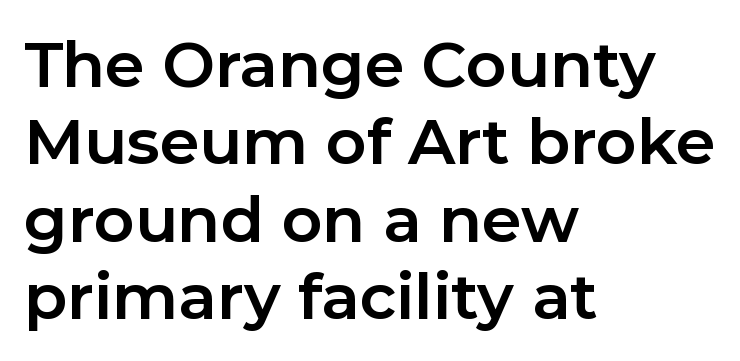
The image shows 63 px bold sans-serif type, upright; set left-aligned, line spacing 1.23x, normal letter spacing, not underlined; low stroke contrast and a medium x-height.
